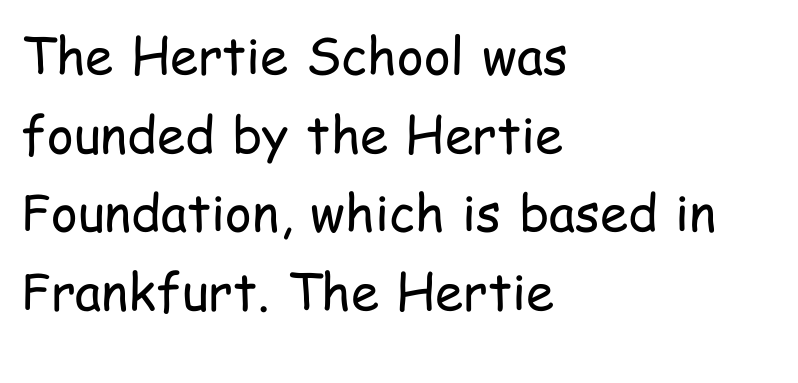
Q: Is the text bold? A: No.
Q: Is the text italic (slanted)? A: No, it is upright.
Q: Is the typeface a serif or a sans-serif typeface? A: Sans-serif.
Q: Is the text underlined? A: No.
Q: How is the paragraph aligned? A: Left-aligned.
Q: Is the spacing between letters normal or unusually wide? A: Normal.
Q: Is the spacing between lines tight, normal or loose? A: Normal.
Q: Width (condensed, normal, or wide)? A: Condensed.
Q: Stroke contrast? A: Low.
Q: x-height? A: Medium.
Q: Monospaced? A: No.
